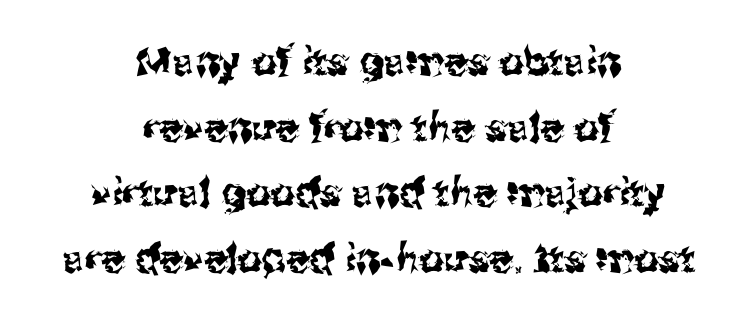
{"serif": "no", "italic": "no", "width": "normal", "stroke_contrast": "medium", "x_height": "medium", "monospaced": "no", "underline": "no", "align": "center", "line_spacing": "normal", "line_spacing_ratio": 1.68, "letter_spacing": "normal", "letter_spacing_em": 0.0, "glyph_px": 39}
